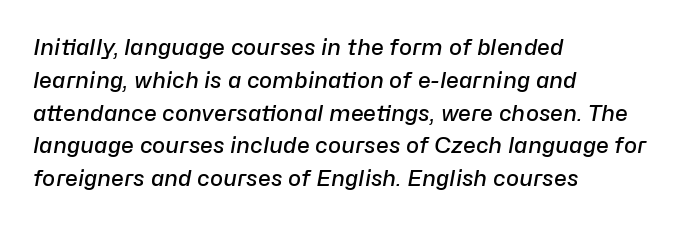
Q: Is the text bold? A: Semi-bold.
Q: Is the text italic (slanted)? A: Yes, it leans right by about 10 degrees.
Q: Is the text underlined? A: No.
Q: How is the paragraph aligned? A: Left-aligned.
Q: Is the spacing between letters normal or unusually wide? A: Normal.
Q: Is the spacing between lines tight, normal or loose? A: Normal.
